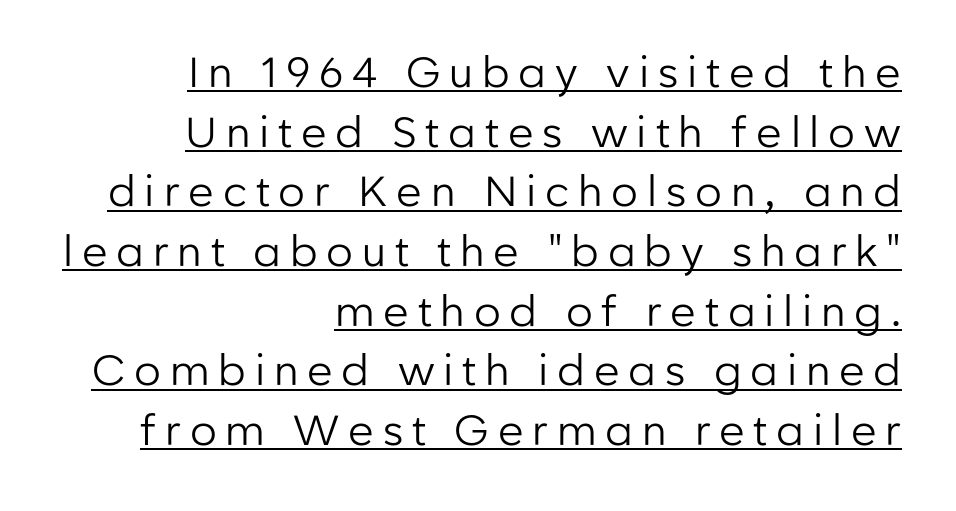
Characters follow at a spacing far wider than the type designer built in. The characters are drawn with everyday or finer stroke widths. Rows of type keep a routine distance in the vertical direction. The rendered words wear a rule along their underside.
